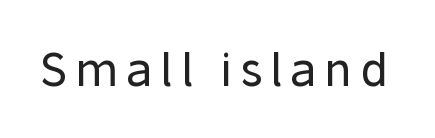
{"serif": "no", "italic": "no", "bold": "no", "weight": "regular", "width": "normal", "stroke_contrast": "low", "x_height": "medium", "monospaced": "no", "underline": "no", "glyph_px": 46}
